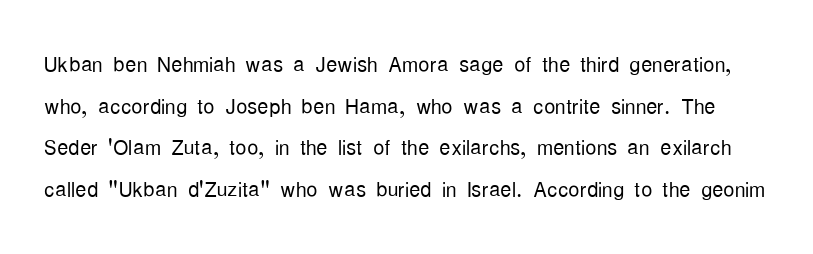
Q: Is the text bold? A: No.
Q: Is the text italic (slanted)? A: No, it is upright.
Q: Is the typeface a serif or a sans-serif typeface? A: Sans-serif.
Q: Is the text underlined? A: No.
Q: Is the spacing between letters normal or unusually wide? A: Normal.
Q: Is the spacing between lines tight, normal or loose? A: Normal.
Q: Width (condensed, normal, or wide)? A: Condensed.
Q: Stroke contrast? A: Low.
Q: x-height? A: Medium.
Q: Monospaced? A: No.
